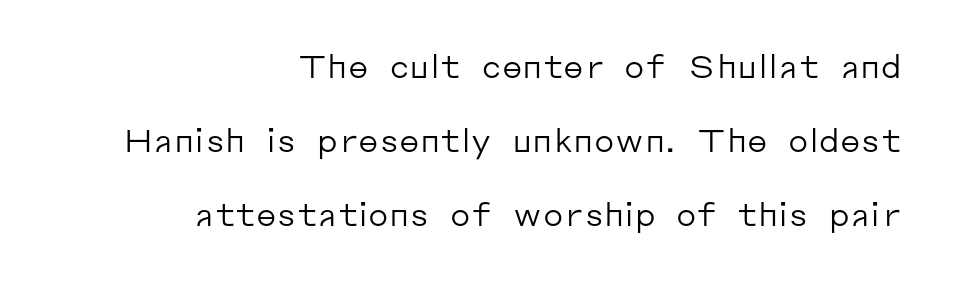
Q: Is the text bold? A: No.
Q: Is the text italic (slanted)? A: No, it is upright.
Q: Is the typeface a serif or a sans-serif typeface? A: Sans-serif.
Q: Is the text underlined? A: No.
Q: How is the paragraph aligned? A: Right-aligned.
Q: Is the spacing between letters normal or unusually wide? A: Normal.
Q: Is the spacing between lines tight, normal or loose? A: Loose.
Q: Width (condensed, normal, or wide)? A: Normal.
Q: Stroke contrast? A: Low.
Q: x-height? A: Medium.
Q: Monospaced? A: No.
